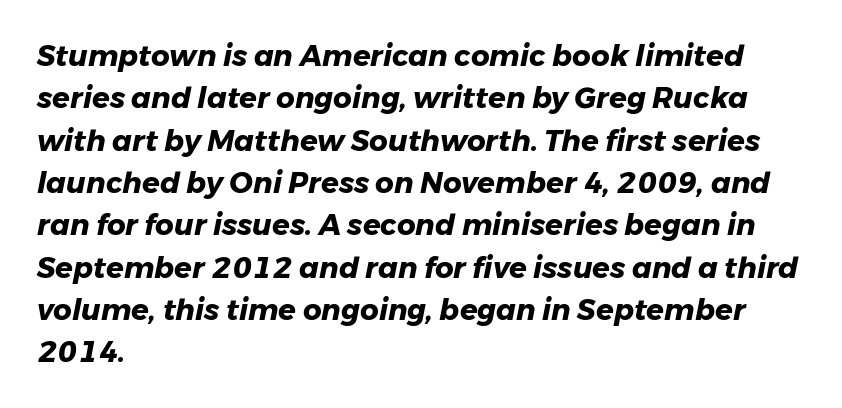
The image shows 29 px heavy type, italic (leaning right); set left-aligned, normal line spacing (1.46x), normal letter spacing, not underlined; low stroke contrast and a medium x-height.
